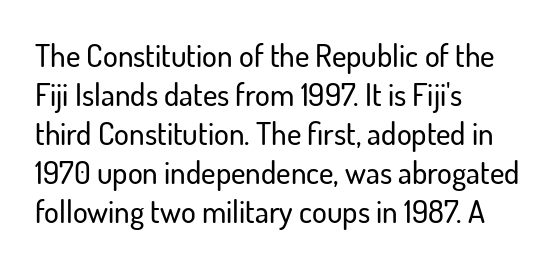
Italic: no, the glyphs are upright roman. The letterforms sit shoulder to shoulder at normal distance. Varying glyph widths throughout — classic text-font behaviour. Plain, unruled lines of type. The font family rendered here belongs to the sans-serif group. Line beginnings align vertically; line endings do not.
